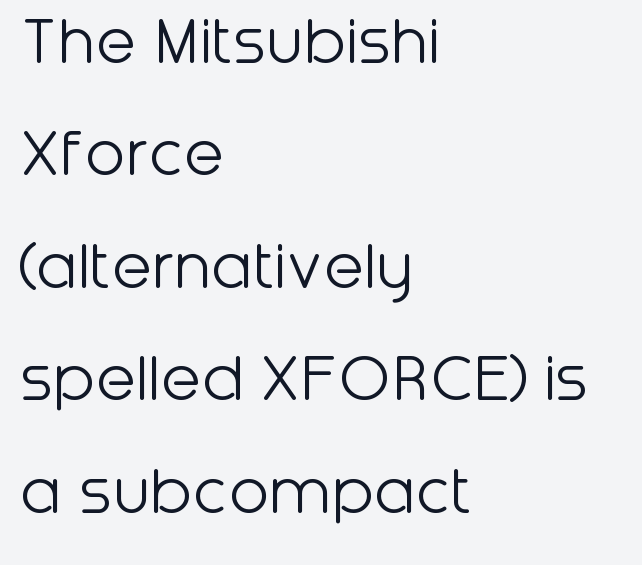
Every stem runs plumb, perpendicular to the baseline. Nothing unusual about the tracking: characters are spaced as the font intends. Weight: regular or lighter. Notice how descenders clear the ascenders below comfortably — that's standard leading.
